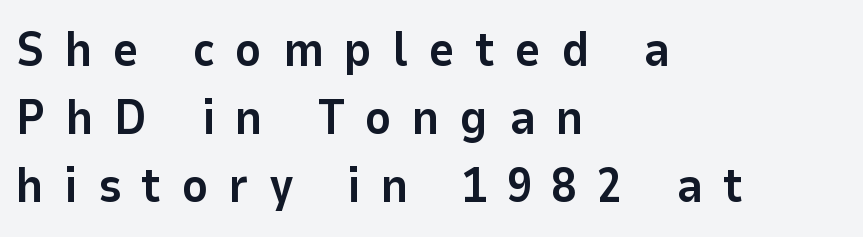
Q: Is the text bold? A: Yes.
Q: Is the text italic (slanted)? A: No, it is upright.
Q: Is the typeface a serif or a sans-serif typeface? A: Sans-serif.
Q: Is the text underlined? A: No.
Q: How is the paragraph aligned? A: Left-aligned.
Q: Is the spacing between letters normal or unusually wide? A: Unusually wide.
Q: Is the spacing between lines tight, normal or loose? A: Normal.
Q: Width (condensed, normal, or wide)? A: Normal.
Q: Stroke contrast? A: Low.
Q: x-height? A: Medium.
Q: Monospaced? A: No.
